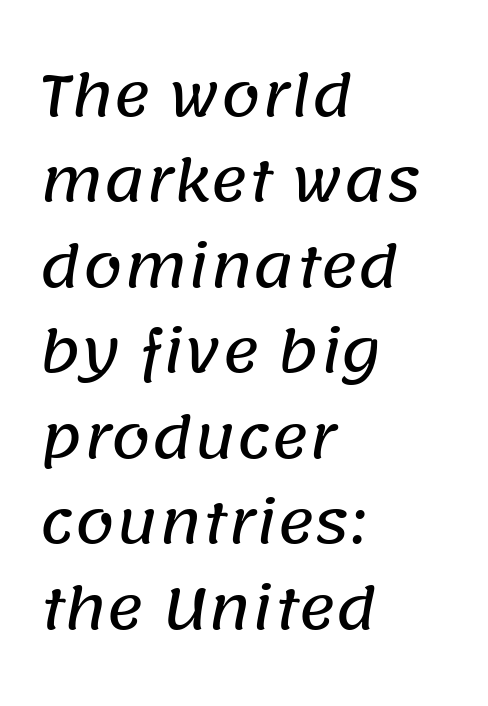
The face used here is a sans, in the tradition of grotesques and geometrics. Evenly set lines give the paragraph a standard silhouette. The line texture is even and compact thanks to regular tracking. Spacing verdict: proportional, widths tailored to each character.
